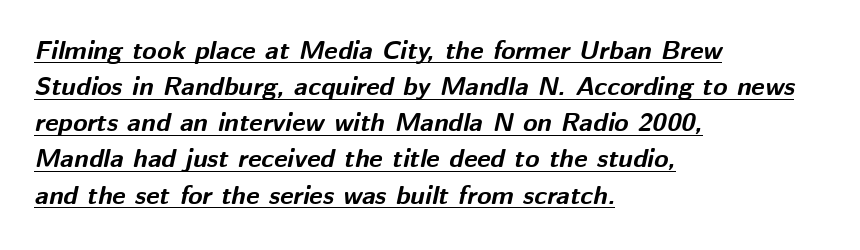
The typesetter has applied underlining to the passage shown. What's the leading like? Ordinary, nothing unusual. The type is set solid horizontally, with unmodified tracking. Emphasis by weight is at full strength: bold.
